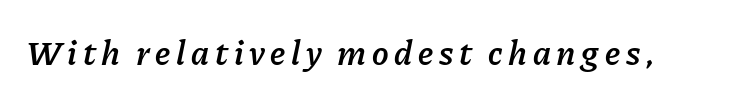
{"italic": "yes", "lean": "right", "slant_degrees": 11, "bold": "semi", "weight": "semibold", "width": "normal", "stroke_contrast": "low", "x_height": "medium", "monospaced": "no", "underline": "no", "glyph_px": 35}
